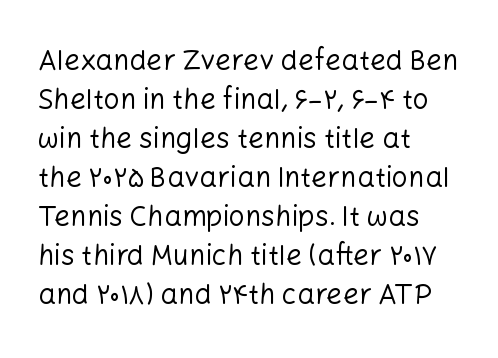
Q: Is the text bold? A: No.
Q: Is the text italic (slanted)? A: No, it is upright.
Q: Is the typeface a serif or a sans-serif typeface? A: Sans-serif.
Q: Is the text underlined? A: No.
Q: How is the paragraph aligned? A: Left-aligned.
Q: Is the spacing between letters normal or unusually wide? A: Normal.
Q: Is the spacing between lines tight, normal or loose? A: Normal.
Q: Width (condensed, normal, or wide)? A: Normal.
Q: Stroke contrast? A: Low.
Q: x-height? A: Medium.
Q: Monospaced? A: No.
